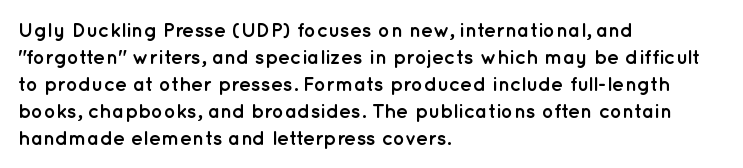
{"italic": "no", "bold": "yes", "underline": "no", "align": "left", "line_spacing": "normal", "line_spacing_ratio": 1.35, "letter_spacing": "normal", "letter_spacing_em": 0.0, "glyph_px": 20}
